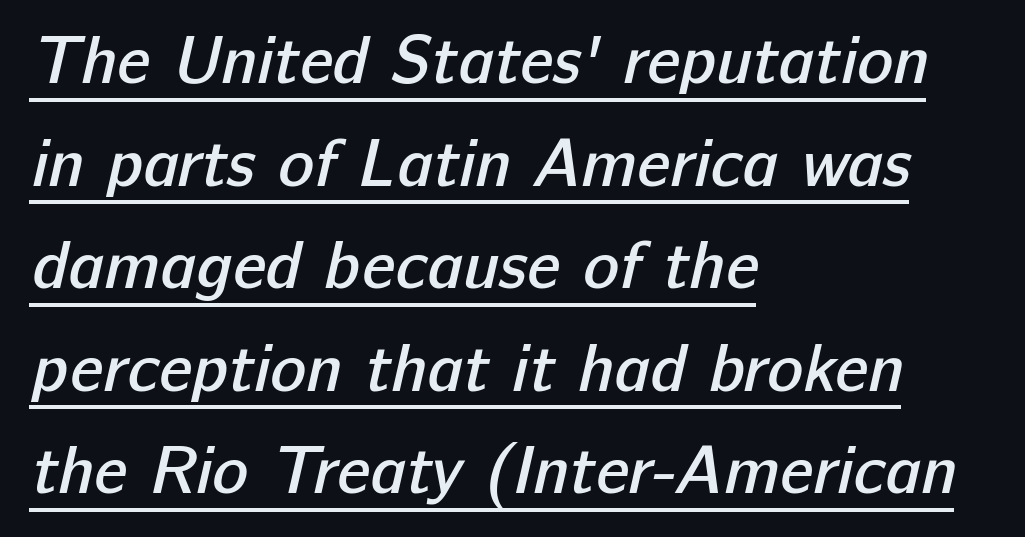
The image shows 67 px semibold sans-serif type; set left-aligned, normal line spacing (1.53x), normal letter spacing, underlined; low stroke contrast and a medium x-height.
